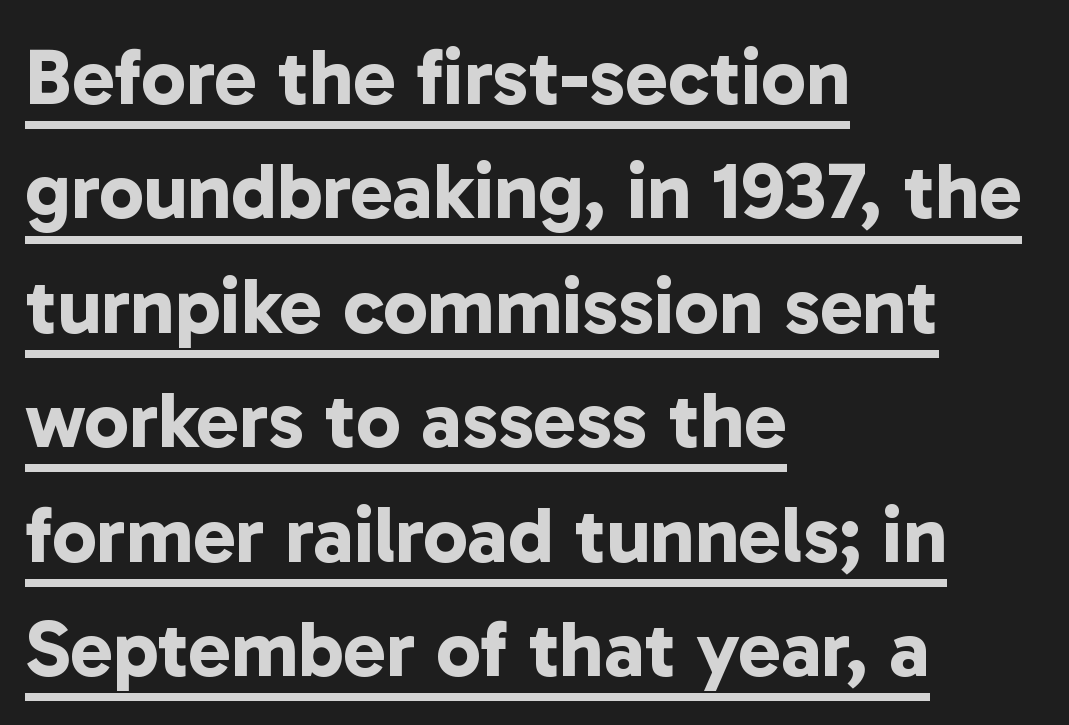
The image shows 80 px bold sans-serif type; set left-aligned, normal line spacing (1.43x), normal letter spacing, underlined; low stroke contrast and a medium x-height.
